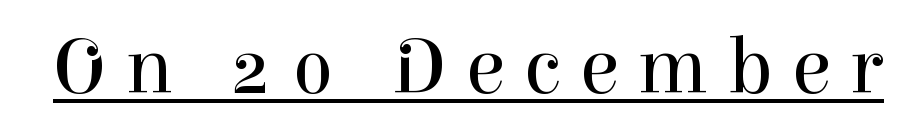
The image shows 80 px regular-weight serif type, upright; set unusually wide letter spacing (+0.24 em), underlined; high stroke contrast and a medium x-height.
